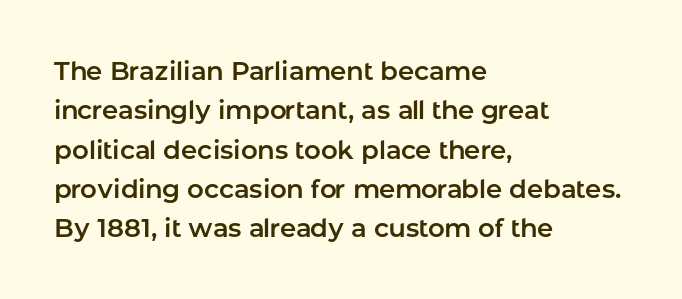
This rendering features lettering with no underline. Every row of glyphs begins at an identical x-position on the left. The leading is moderate, giving the passage an even texture. When letters stand straight like this, we call the style roman or upright.
